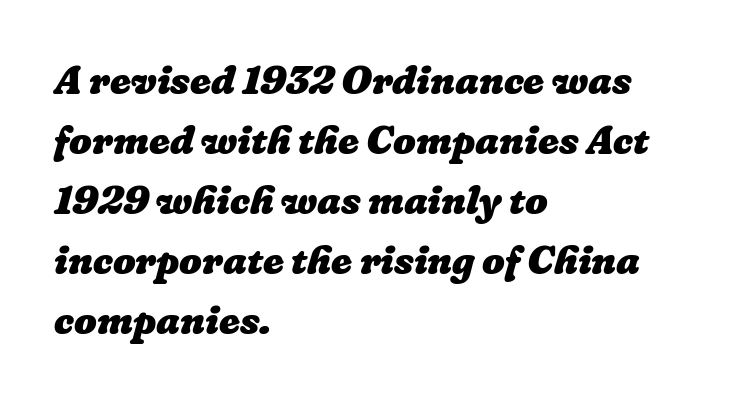
Each letter keeps its own natural width here, so spacing adapts to shape. There is no visible air inserted between adjacent glyphs. How would I describe the line gaps? Plain and ordinary. Any mark beneath the type? The region is blank.
